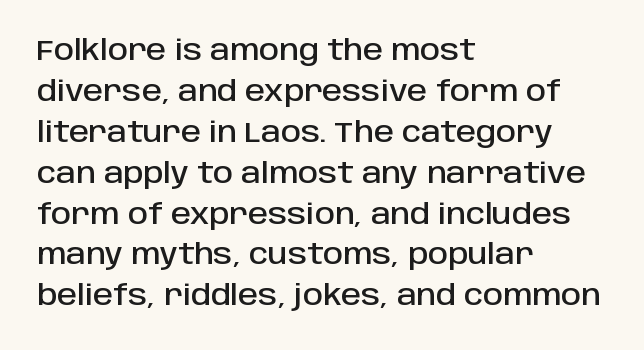
The face used here is proportionally spaced, like ordinary book or web type. This rendering leaves character spacing at its baseline value. The typesetter chose a ragged-right arrangement here. Words float on clear page, feet unadorned. This is the regular roman posture of the typeface.
